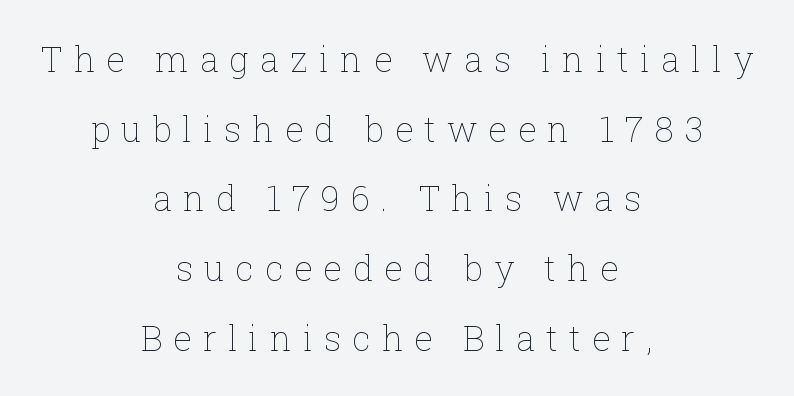
The image shows 35 px thin type, upright; set centered, loose line spacing (1.99x), unusually wide letter spacing (+0.31 em), not underlined; low stroke contrast and a medium x-height.
